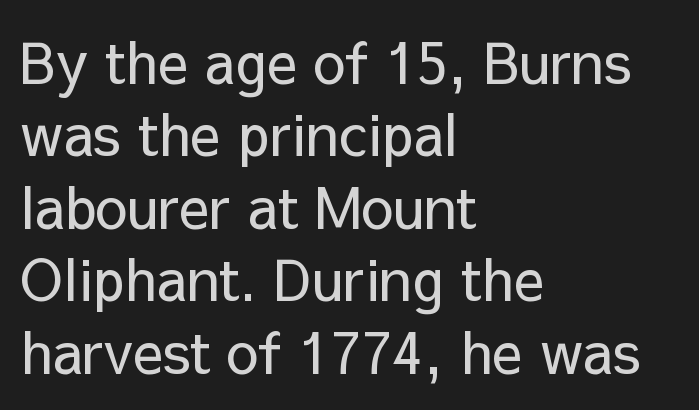
The image shows 57 px regular-weight sans-serif type, upright; set left-aligned, normal line spacing (1.27x), normal letter spacing, not underlined; low stroke contrast and a medium x-height.
